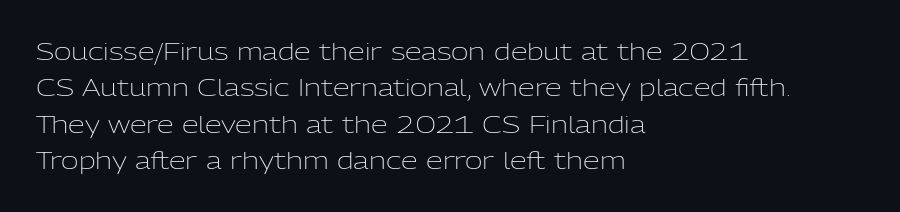
The foot of each line stays bare and open. These lines stack with their left ends in a neat column. Italic: no, the glyphs are upright roman. These lines sit exactly where default settings would place them.
